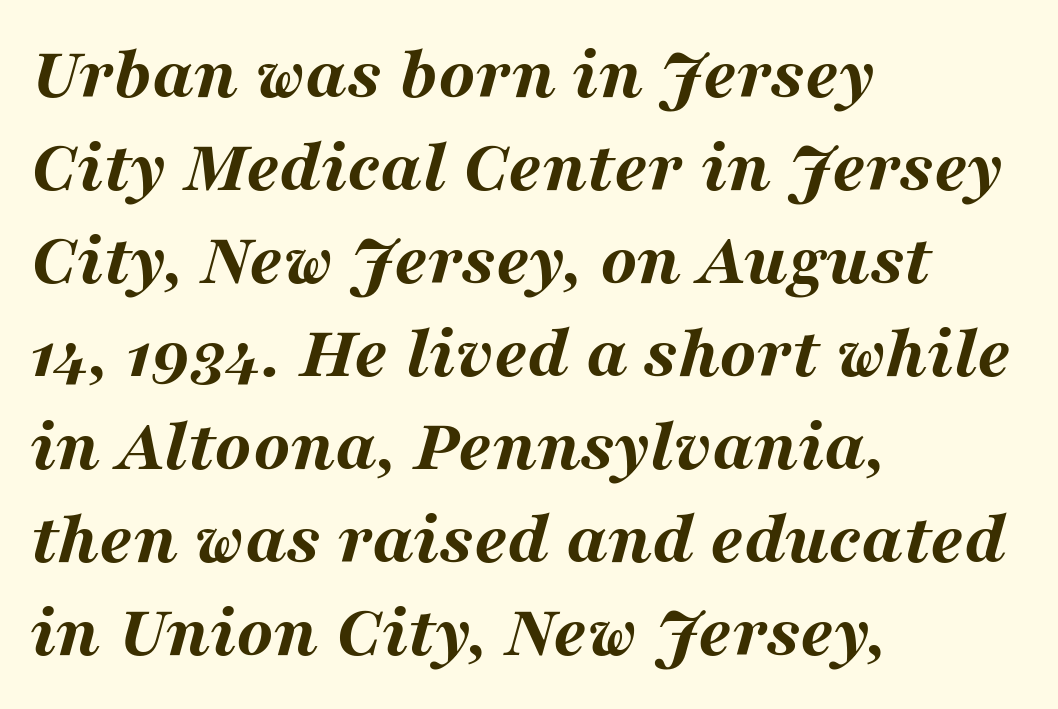
The image shows 75 px bold, wide type, italic (leaning right); set left-aligned, line spacing 1.24x, normal letter spacing, not underlined; medium stroke contrast and a medium x-height.
